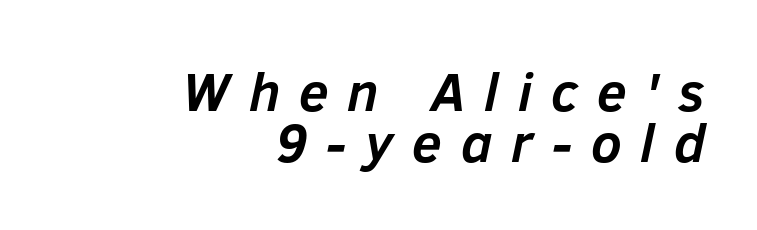
{"italic": "yes", "lean": "right", "slant_degrees": 12, "bold": "yes", "weight": "semibold", "width": "normal", "stroke_contrast": "low", "x_height": "medium", "monospaced": "no", "underline": "no", "align": "right", "line_spacing": "tight", "line_spacing_ratio": 0.95, "letter_spacing": "wide", "letter_spacing_em": 0.35, "glyph_px": 54}
